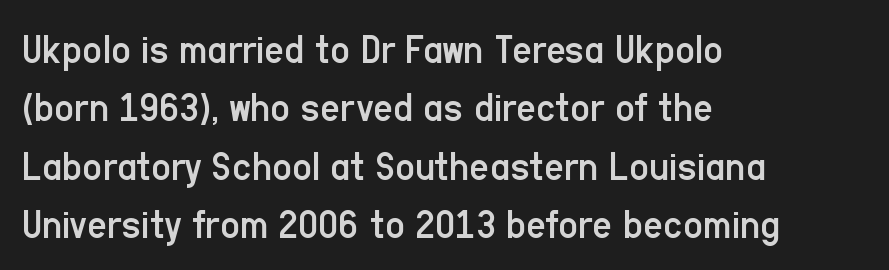
Q: Is the text bold? A: No.
Q: Is the text italic (slanted)? A: No, it is upright.
Q: Is the typeface a serif or a sans-serif typeface? A: Sans-serif.
Q: Is the text underlined? A: No.
Q: How is the paragraph aligned? A: Left-aligned.
Q: Is the spacing between letters normal or unusually wide? A: Normal.
Q: Is the spacing between lines tight, normal or loose? A: Normal.
Q: Width (condensed, normal, or wide)? A: Condensed.
Q: Stroke contrast? A: Low.
Q: x-height? A: Medium.
Q: Monospaced? A: No.
